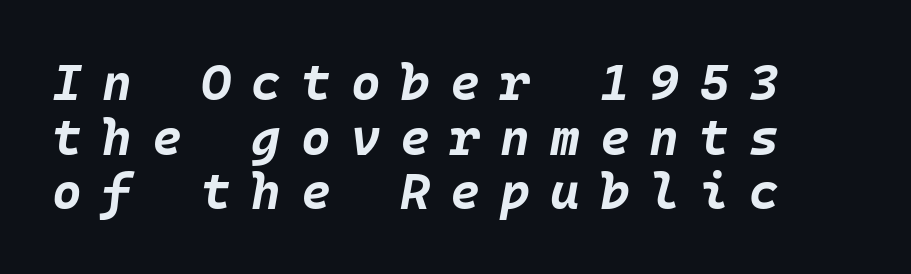
Q: Is the text bold? A: Yes.
Q: Is the text italic (slanted)? A: Yes, it leans right by about 10 degrees.
Q: Is the text underlined? A: No.
Q: Is the spacing between letters normal or unusually wide? A: Unusually wide.
Q: Is the spacing between lines tight, normal or loose? A: Tight.
Q: Width (condensed, normal, or wide)? A: Normal.
Q: Stroke contrast? A: Low.
Q: x-height? A: Large.
